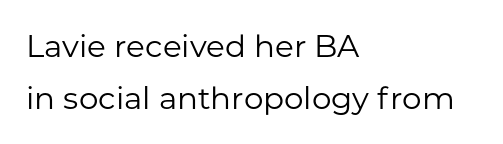
The image shows 31 px regular-weight sans-serif type, upright; set left-aligned, normal line spacing (1.68x), normal letter spacing, not underlined; low stroke contrast and a medium x-height.
